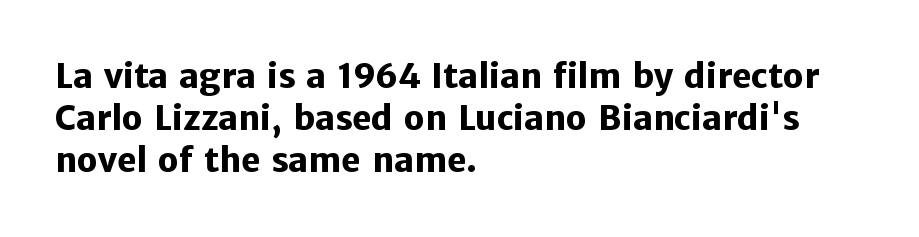
Q: Is the text bold? A: Yes.
Q: Is the text italic (slanted)? A: No, it is upright.
Q: Is the typeface a serif or a sans-serif typeface? A: Sans-serif.
Q: Is the text underlined? A: No.
Q: How is the paragraph aligned? A: Left-aligned.
Q: Is the spacing between letters normal or unusually wide? A: Normal.
Q: Is the spacing between lines tight, normal or loose? A: Normal.
Q: Width (condensed, normal, or wide)? A: Normal.
Q: Stroke contrast? A: Low.
Q: x-height? A: Medium.
Q: Monospaced? A: No.
